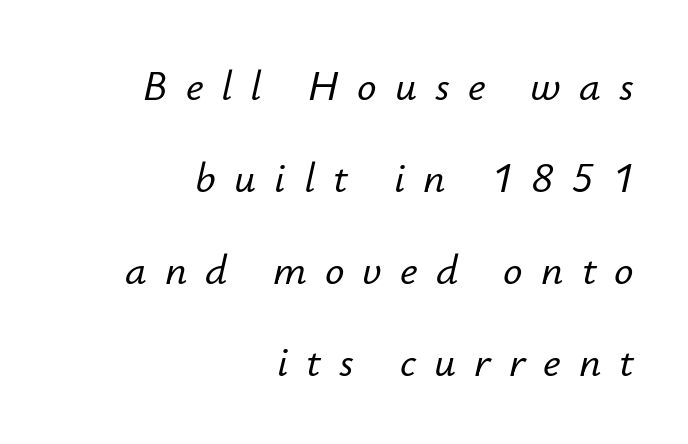
The image shows 43 px text type, italic (leaning right); set right-aligned, loose line spacing (2.14x), unusually wide letter spacing (+0.42 em), not underlined; low stroke contrast and a small x-height.
